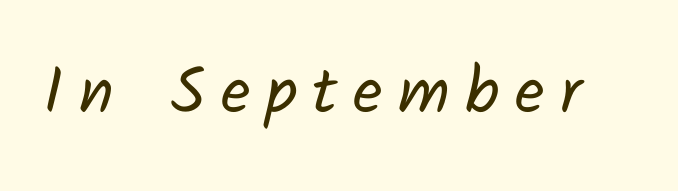
{"serif": "no", "bold": "no", "weight": "regular", "width": "normal", "stroke_contrast": "low", "x_height": "medium", "monospaced": "no", "underline": "no", "letter_spacing": "wide", "letter_spacing_em": 0.24, "glyph_px": 65}
